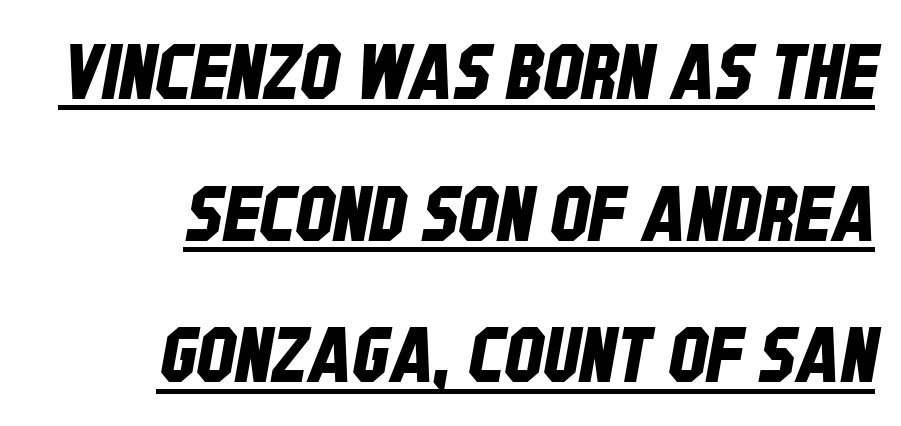
{"serif": "no", "width": "condensed", "stroke_contrast": "low", "x_height": "large", "monospaced": "no", "underline": "yes", "align": "right", "line_spacing_ratio": 1.84, "letter_spacing": "normal", "letter_spacing_em": 0.0, "glyph_px": 77}
